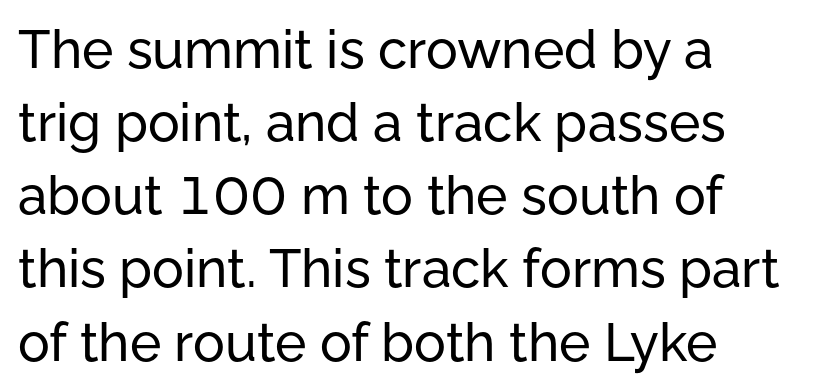
Default kerning and tracking; the words read as compact shapes. Horizontal bands of white between lines are of average thickness. Letterform terminals end flat and unadorned throughout the passage. Descenders are the only things crossing below the line.
